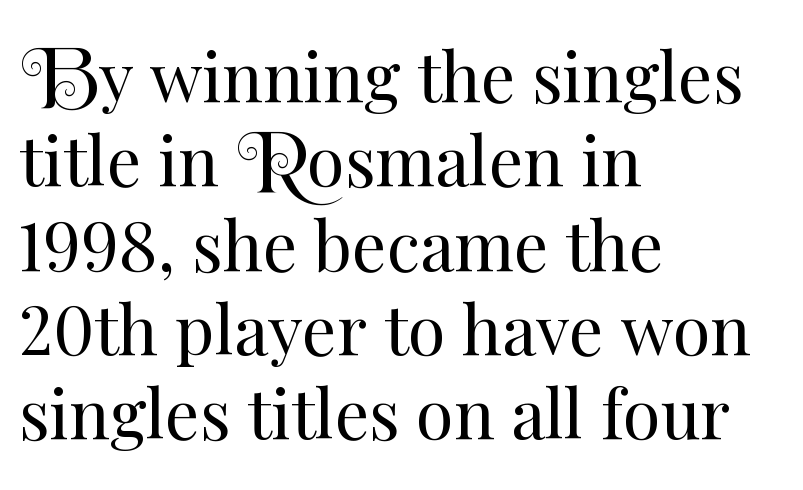
Q: Is the text bold? A: No.
Q: Is the text italic (slanted)? A: No, it is upright.
Q: Is the text underlined? A: No.
Q: How is the paragraph aligned? A: Left-aligned.
Q: Is the spacing between letters normal or unusually wide? A: Normal.
Q: Width (condensed, normal, or wide)? A: Normal.
Q: Stroke contrast? A: Medium.
Q: x-height? A: Small.
Q: Monospaced? A: No.
